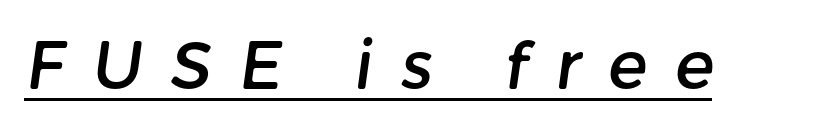
{"serif": "no", "width": "normal", "stroke_contrast": "low", "x_height": "medium", "monospaced": "no", "underline": "yes", "letter_spacing": "wide", "letter_spacing_em": 0.42, "glyph_px": 66}
